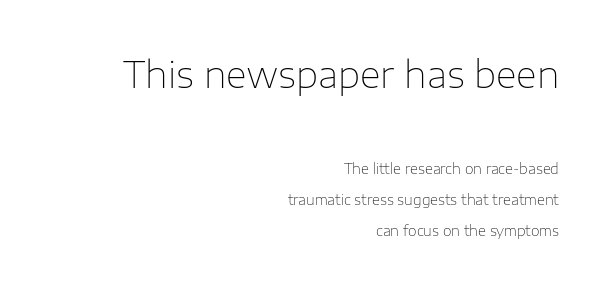
Where is the straight margin? On the right. Think of a printed novel: that variable character pitch is what you see here. The initial chunk of copy outweighs the following chunk in type size. Leading is clearly above the norm, producing a sparse column.
